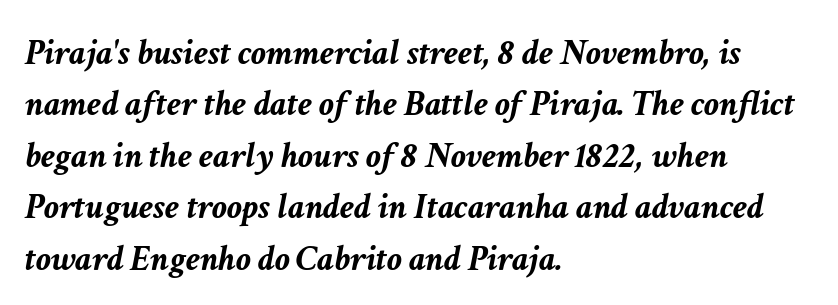
Q: Is the text bold? A: Yes.
Q: Is the text italic (slanted)? A: Yes, it leans right by about 11 degrees.
Q: Is the text underlined? A: No.
Q: How is the paragraph aligned? A: Left-aligned.
Q: Is the spacing between letters normal or unusually wide? A: Normal.
Q: Is the spacing between lines tight, normal or loose? A: Normal.
Q: Width (condensed, normal, or wide)? A: Normal.
Q: Stroke contrast? A: Low.
Q: x-height? A: Medium.
Q: Monospaced? A: No.
